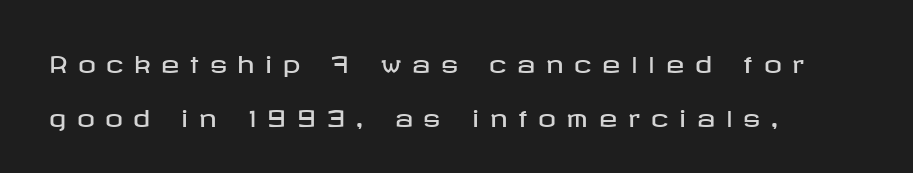
Every character sits straight up, as roman type does. Line starts are locked; line ends wander. The lines are spread far apart with generous leading. Tracking here is generous; glyphs stand well apart from one another.
